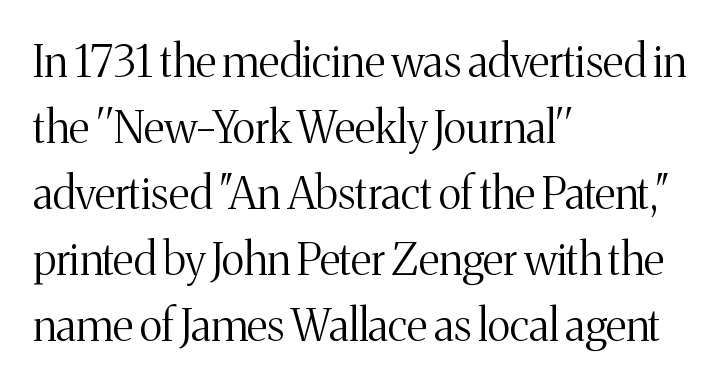
The cut favours lightness, reaching ordinary text weight at its darkest. Students, note that the glyphs here touch the page at normal intervals. The font family rendered here belongs to the serif group. Unlike italic type, these characters show no tilt at all. The passage shown is typed in a proportional face where columns would drift.
